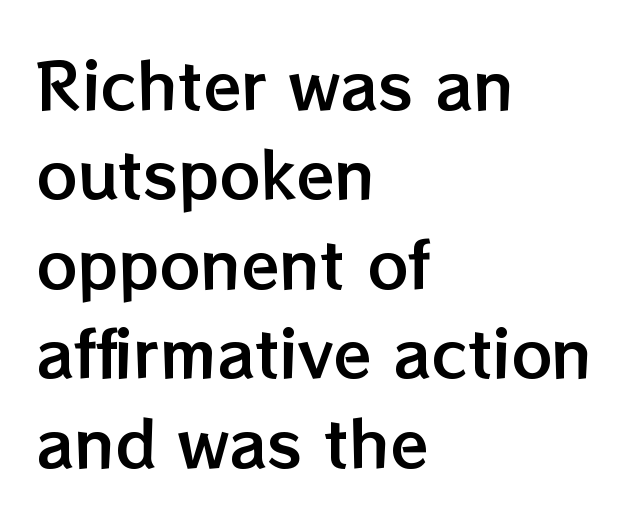
You could call the tracking neutral — neither tight nor loose. A classic flush-left, rag-right setting is used for this passage. These lines were composed using upright roman letters. The string is rendered with underlining switched off.
